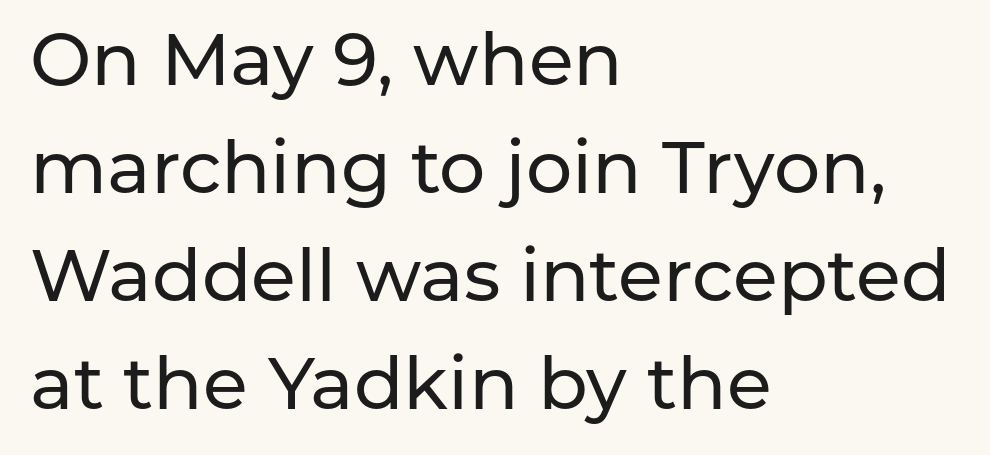
The image shows 73 px sans-serif type, upright; set left-aligned, normal line spacing (1.48x), normal letter spacing, not underlined; low stroke contrast and a medium x-height.
